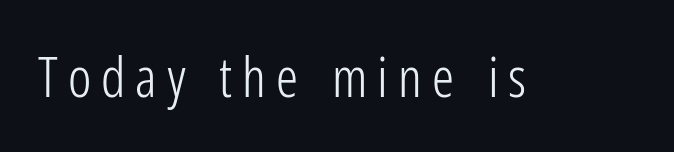
{"serif": "no", "italic": "no", "bold": "no", "weight": "light", "width": "condensed", "stroke_contrast": "low", "x_height": "medium", "monospaced": "no", "underline": "no", "glyph_px": 55}
